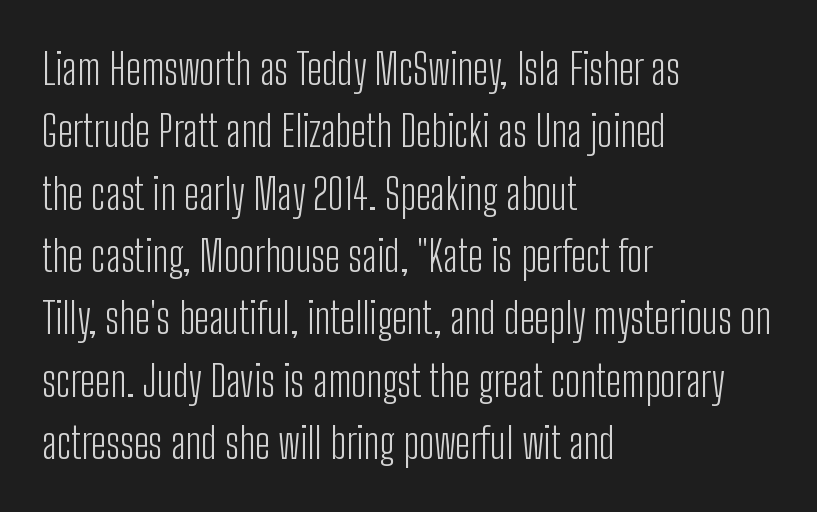
The image shows 43 px light, condensed sans-serif type, upright; set left-aligned, normal line spacing (1.45x), normal letter spacing, not underlined; low stroke contrast and a medium x-height.
